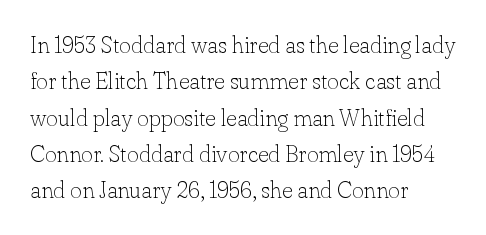
Q: Is the text bold? A: No.
Q: Is the text italic (slanted)? A: No, it is upright.
Q: Is the text underlined? A: No.
Q: How is the paragraph aligned? A: Left-aligned.
Q: Is the spacing between letters normal or unusually wide? A: Normal.
Q: Is the spacing between lines tight, normal or loose? A: Normal.
